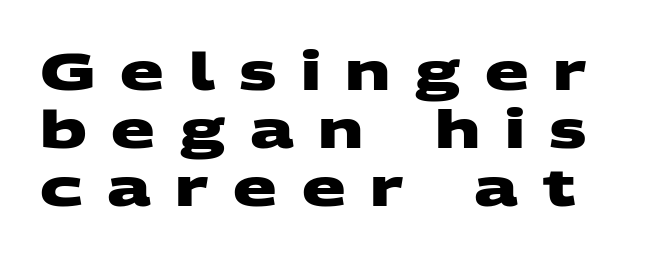
Q: Is the text bold? A: Yes.
Q: Is the typeface a serif or a sans-serif typeface? A: Sans-serif.
Q: Is the text underlined? A: No.
Q: Is the spacing between letters normal or unusually wide? A: Unusually wide.
Q: Is the spacing between lines tight, normal or loose? A: Tight.
Q: Width (condensed, normal, or wide)? A: Wide.
Q: Stroke contrast? A: Medium.
Q: x-height? A: Large.
Q: Monospaced? A: No.
